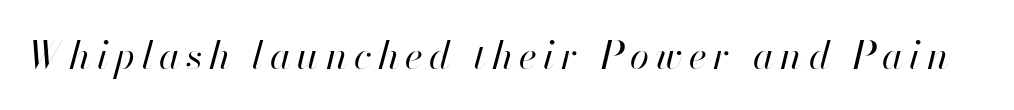
Q: Is the text bold? A: No.
Q: Is the text italic (slanted)? A: Yes, it leans right by about 13 degrees.
Q: Is the text underlined? A: No.
Q: Width (condensed, normal, or wide)? A: Normal.
Q: Stroke contrast? A: High.
Q: x-height? A: Small.
Q: Monospaced? A: No.
